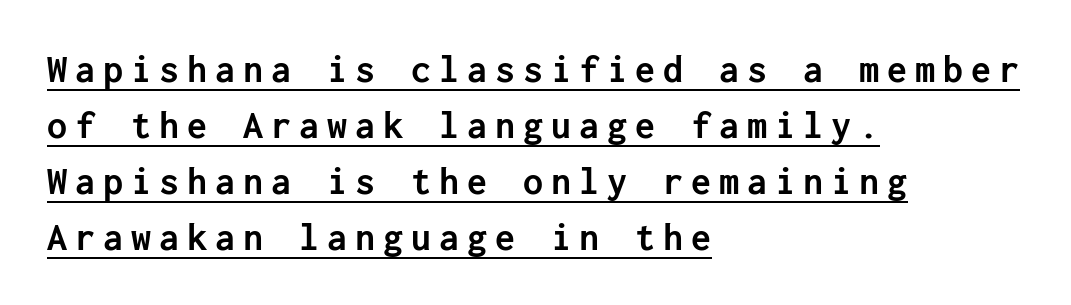
The text was rendered using a sans face with plain stroke endings. This is underlined copy, the kind a proofreader might mark for attention. Vertically, the passage feels balanced, rows spaced as you'd expect. Leftover space on each line is placed entirely after the last word. The face used here is rendered with a markedly widened letterfit.
